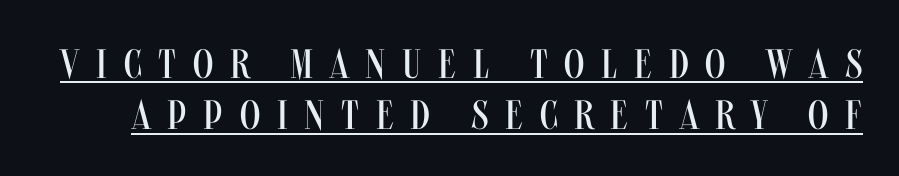
Upright lettering throughout. The vertical gap from one line to the next is medium. In terms of letterform style, serifs are entirely absent. This is underlined copy, the kind a proofreader might mark for attention. The letters advance in unequal steps, a hallmark of proportional type.
